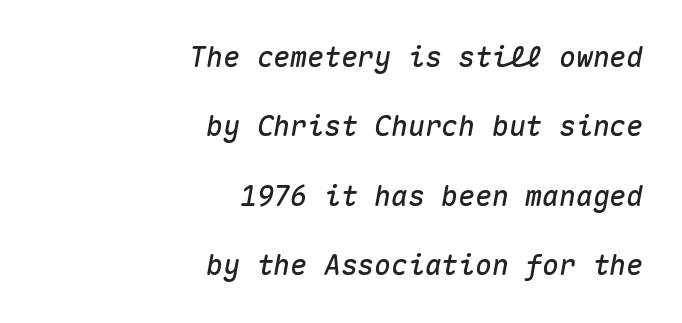
The image shows 28 px text type, italic (leaning right), monospaced; set right-aligned, loose line spacing (2.48x), normal letter spacing, not underlined; medium stroke contrast and a medium x-height.
